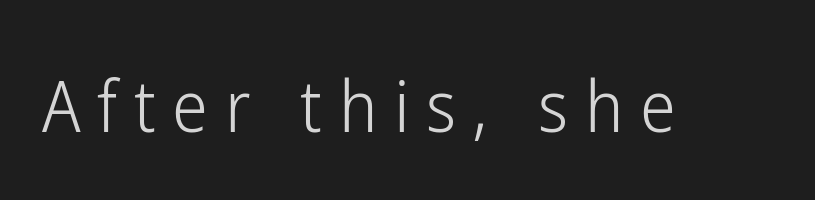
The image shows 72 px light, condensed sans-serif type, upright; set unusually wide letter spacing (+0.23 em), not underlined; low stroke contrast and a medium x-height.
